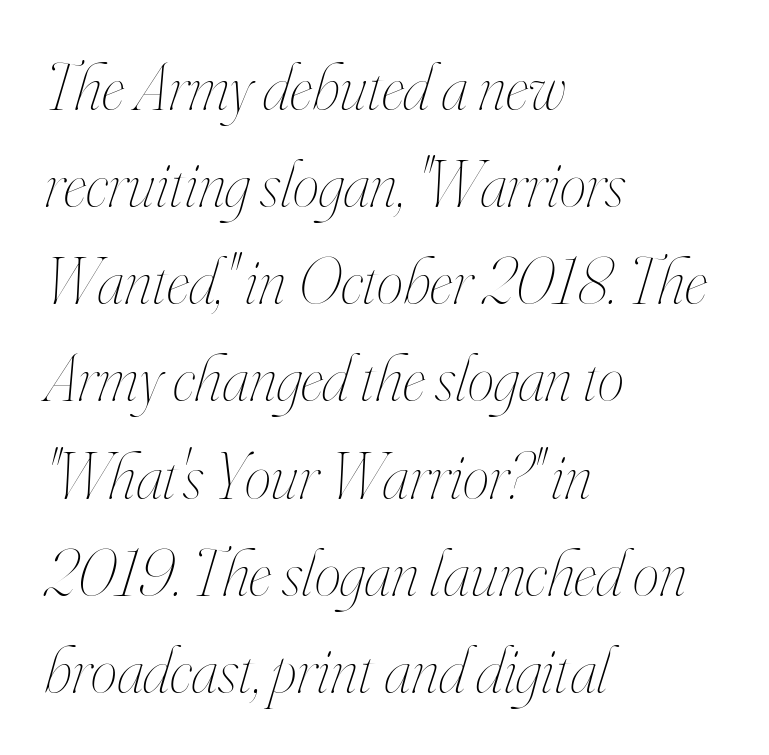
The image shows 67 px thin, condensed type, italic (leaning right); set left-aligned, normal line spacing (1.45x), normal letter spacing, not underlined; high stroke contrast and a small x-height.
